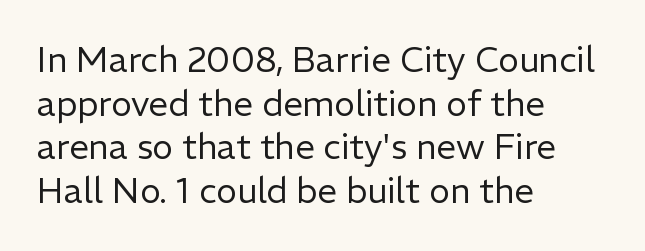
Caption: face not bold, strokes unweighted. This sample has the flowing, uneven cadence of proportional lettering. Serifs: no, the terminals of the letterforms are clean. Nobody drew a line under any word here.
